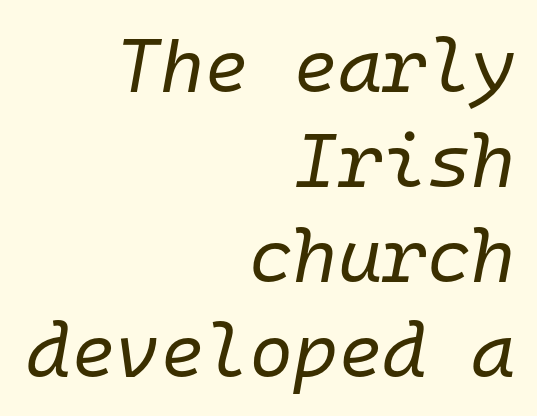
Decoration check: the copy has no underline. The passage shown is typed in a monospace face where columns stay perfectly aligned. A light-to-regular cut is what we see here. The rendering anchors every line to the right-hand side.
